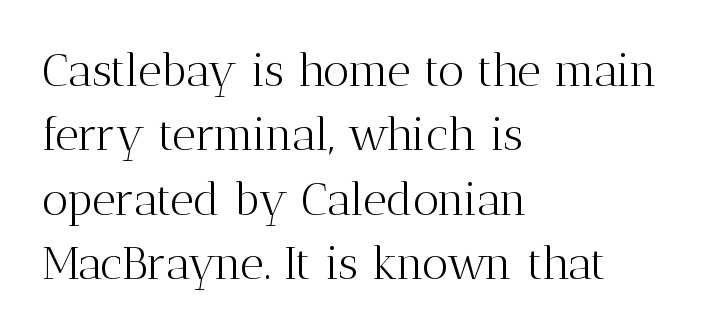
{"serif": "yes", "italic": "no", "bold": "no", "weight": "light", "width": "normal", "stroke_contrast": "medium", "x_height": "medium", "monospaced": "no", "underline": "no", "align": "left", "line_spacing": "normal", "line_spacing_ratio": 1.4, "letter_spacing": "normal", "letter_spacing_em": 0.0, "glyph_px": 46}
